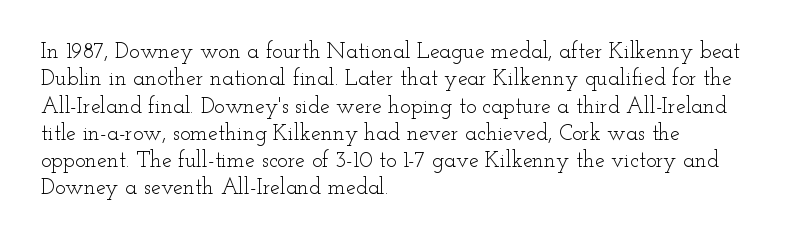
The image shows 22 px text type, upright; set left-aligned, line spacing 1.24x, normal letter spacing, not underlined.
